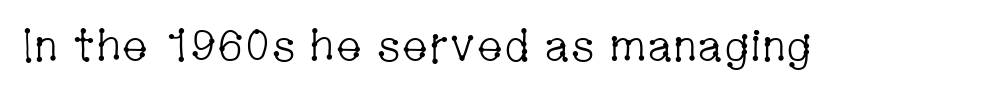
The letters stand straight up with perfectly vertical stems. The letters advance in unequal steps, a hallmark of proportional type. Caption: standard tracking, unaltered. This is serif lettering, the kind often seen in printed books.
